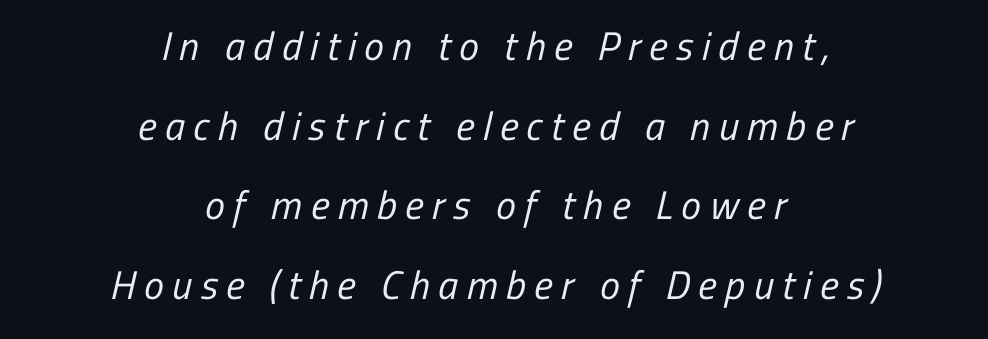
The letters advance in unequal steps, a hallmark of proportional type. Is this a heavy cut? Hardly; it is regular or lighter. You could only call the tracking loose — the letters float apart. One-word summary of the alignment: center. Does the type have serifs? No, each stem ends abruptly. Does the leading feel generous? Absolutely, it's lavish.
